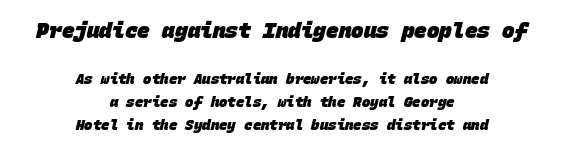
Q: Is the text bold? A: Yes.
Q: Is the text underlined? A: No.
Q: How is the paragraph aligned? A: Centered.
Q: Is the spacing between letters normal or unusually wide? A: Normal.
Q: Is the spacing between lines tight, normal or loose? A: Normal.
Q: Which block of text is set in a larger size, the first (top) or the second (bottom)? A: The first (top) one.
